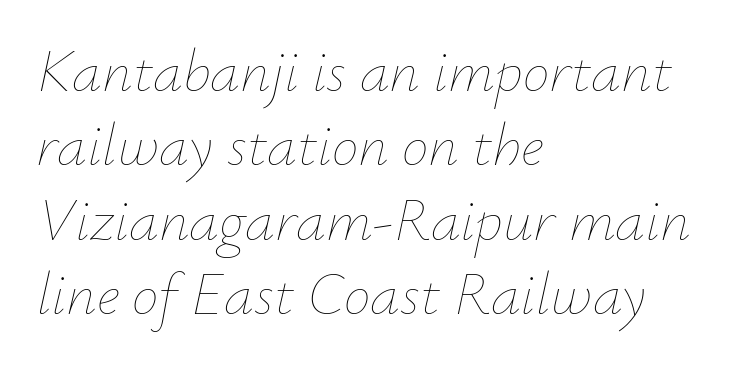
The image shows 60 px thin type, italic (leaning right); set left-aligned, line spacing 1.24x, normal letter spacing, not underlined; low stroke contrast and a small x-height.
